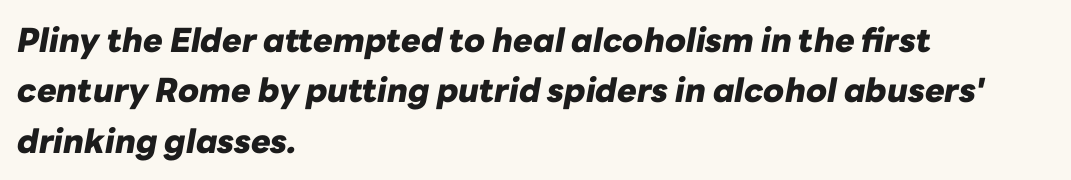
When letters slant like this, we call the style italic. Nobody drew a line under any word here. Students, note that the glyphs here touch the page at normal intervals. Interline gaps are of average width in this sample. The passage shown is emphatically bold. In CSS terms this would be text-align: left.
